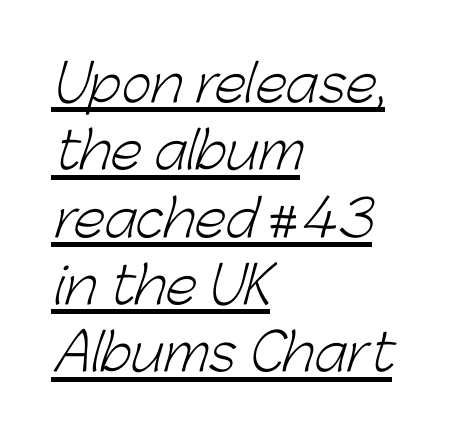
Between one letter and the next there's only the usual sliver of space. The text block is weighted toward the left margin, trailing off unevenly rightward. Honestly, the row spacing looks completely unremarkable. No extra ink here — the face is not bold.
